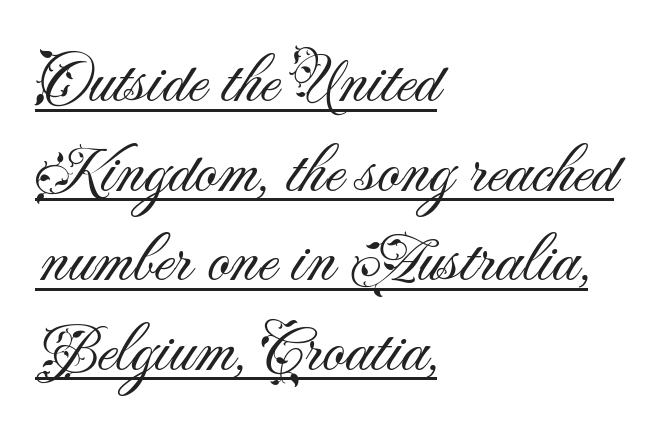
The image shows 70 px light sans-serif type; set left-aligned, normal line spacing (1.28x), normal letter spacing, underlined; medium stroke contrast and a small x-height.
